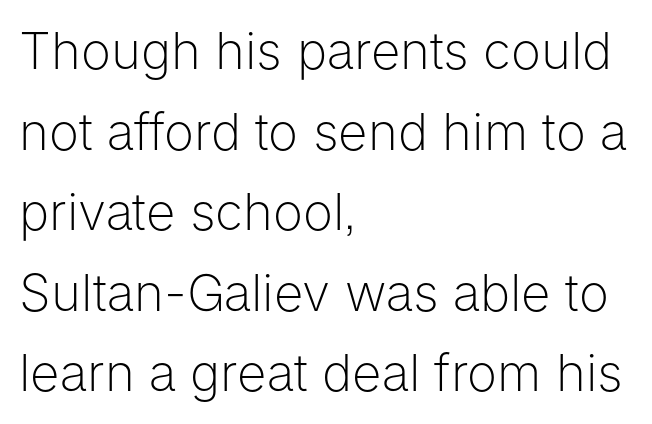
The image shows 51 px light sans-serif type, upright; set left-aligned, normal line spacing (1.58x), normal letter spacing, not underlined; low stroke contrast and a medium x-height.
